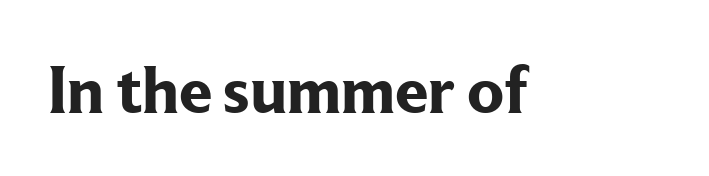
The letters stand upright; this is a roman face. Chunky letters — that's bold for sure. Looks like regular typesetting: each glyph gets only the width it needs. Letterform terminals end in serifs throughout the passage. The rendering keeps characters at their native spacing. Decoration check: the copy has no underline.
